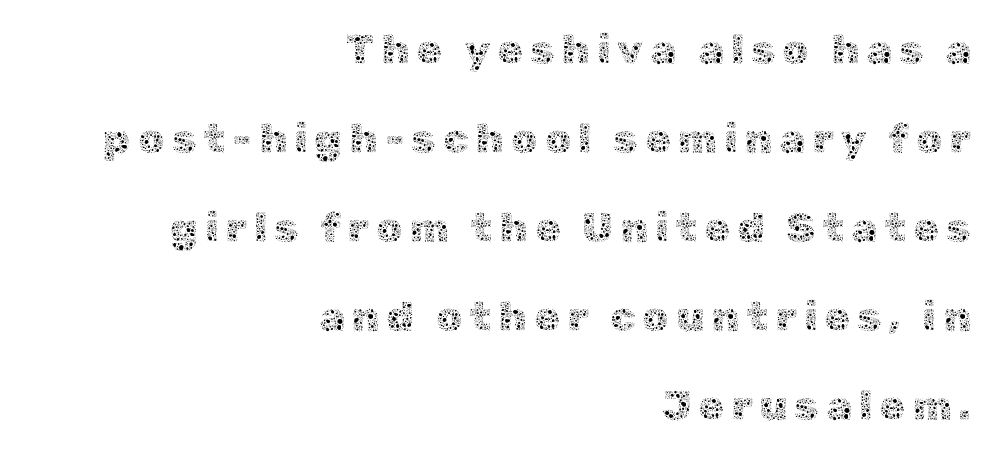
Beneath every word, the page is bare. This rendering uses right alignment, leaving the left contour irregular. Notice the wide empty band between every row — that's loose leading. Here the designer chose a conventional face with non-uniform glyph widths.
